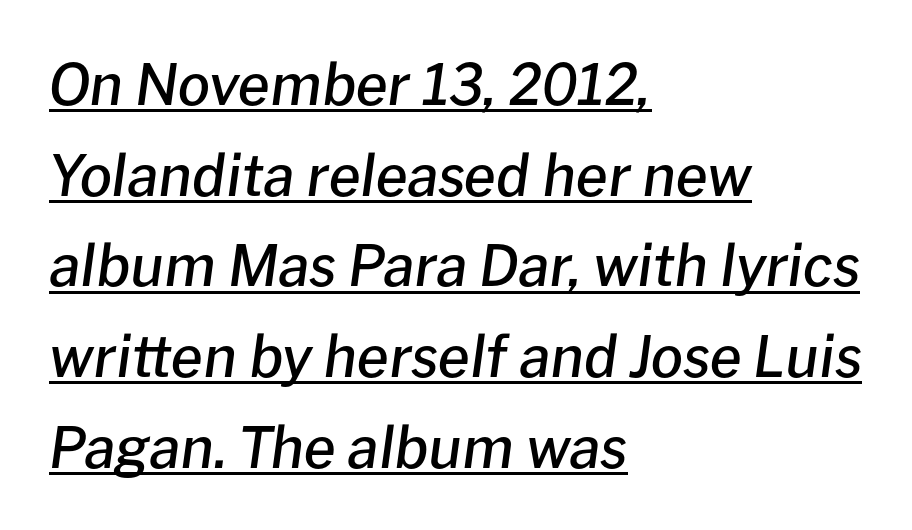
{"italic": "yes", "lean": "right", "slant_degrees": 8, "bold": "semi", "weight": "semibold", "width": "normal", "stroke_contrast": "low", "x_height": "medium", "monospaced": "no", "underline": "yes", "align": "left", "line_spacing": "normal", "line_spacing_ratio": 1.59, "letter_spacing": "normal", "letter_spacing_em": 0.0, "glyph_px": 57}
